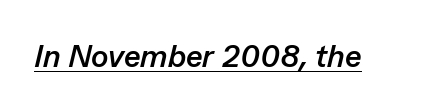
Q: Is the text bold? A: Yes.
Q: Is the text italic (slanted)? A: Yes, it leans right by about 13 degrees.
Q: Is the text underlined? A: Yes.
Q: Is the spacing between letters normal or unusually wide? A: Normal.
Q: Width (condensed, normal, or wide)? A: Normal.
Q: Stroke contrast? A: Low.
Q: x-height? A: Medium.
Q: Monospaced? A: No.
